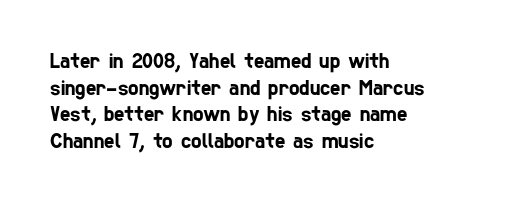
Left-aligned paragraph, ragged on the right. Descenders are the only things crossing below the line. A typesetter would call this zero additional tracking.
